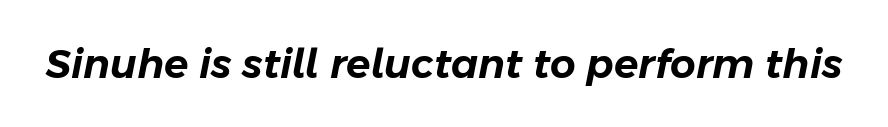
The image shows 40 px text type, italic (leaning right); set normal letter spacing, not underlined; low stroke contrast and a medium x-height.
